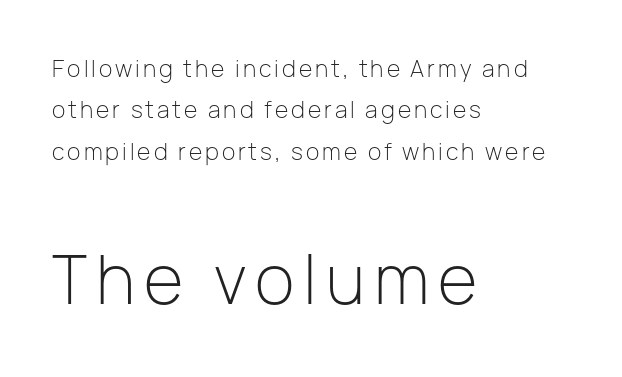
The font is comparable to plain body text, perhaps lighter. The strip under each line holds only bare page. Small over large — that's the arrangement of the two blocks here. Posture: straight, roman, zero tilt.
